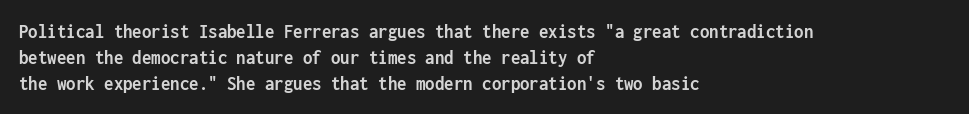
The image shows 21 px bold type, upright; set left-aligned, normal line spacing (1.25x), normal letter spacing, not underlined.
